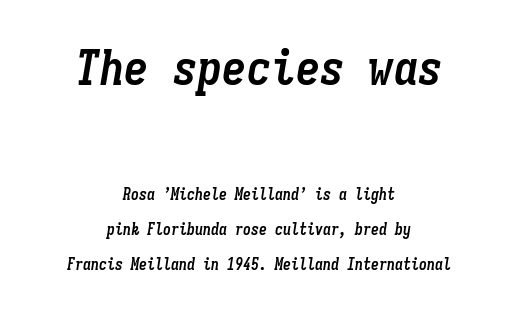
Q: Is the text bold? A: Yes.
Q: Is the text italic (slanted)? A: Yes, it leans right by about 9 degrees.
Q: Is the text underlined? A: No.
Q: How is the paragraph aligned? A: Centered.
Q: Is the spacing between letters normal or unusually wide? A: Normal.
Q: Is the spacing between lines tight, normal or loose? A: Loose.
Q: Which block of text is set in a larger size, the first (top) or the second (bottom)? A: The first (top) one.
Q: Width (condensed, normal, or wide)? A: Condensed.
Q: Stroke contrast? A: Low.
Q: x-height? A: Medium.
Q: Monospaced? A: Yes.
